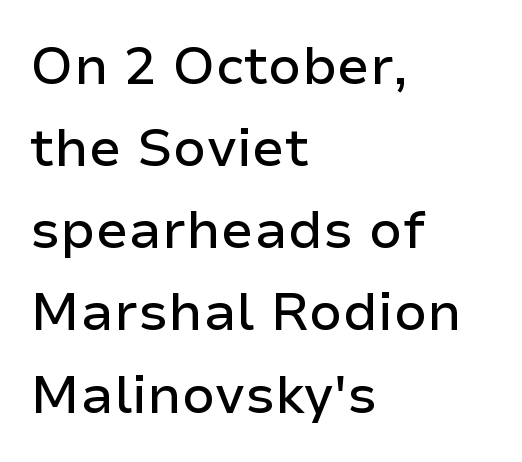
Q: Is the text italic (slanted)? A: No, it is upright.
Q: Is the typeface a serif or a sans-serif typeface? A: Sans-serif.
Q: Is the text underlined? A: No.
Q: How is the paragraph aligned? A: Left-aligned.
Q: Is the spacing between letters normal or unusually wide? A: Normal.
Q: Is the spacing between lines tight, normal or loose? A: Normal.
Q: Width (condensed, normal, or wide)? A: Normal.
Q: Stroke contrast? A: Low.
Q: x-height? A: Medium.
Q: Monospaced? A: No.
